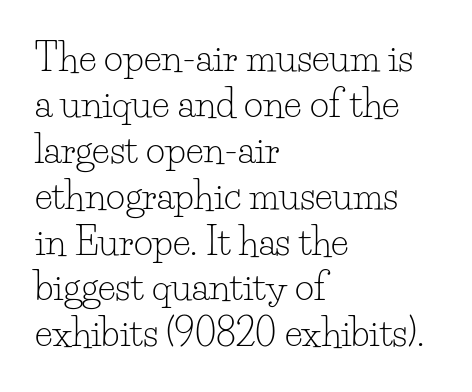
The image shows 37 px light serif type, upright; set left-aligned, line spacing 1.24x, normal letter spacing, not underlined; low stroke contrast and a small x-height.
